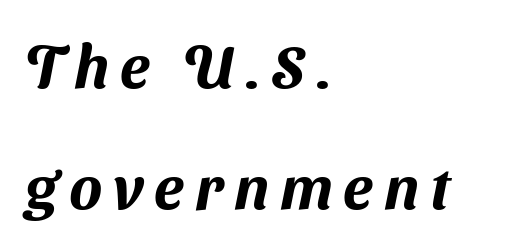
Here the designer chose a conventional face with non-uniform glyph widths. These lines are set flush left with a ragged right edge. The baseline area is clear. Line spacing here is loose. Typographically, this falls in the sans-serif category.
